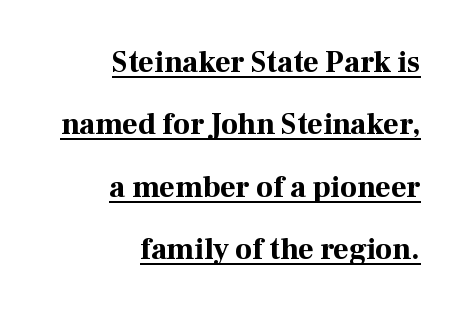
The image shows 30 px bold serif type, upright; set right-aligned, loose line spacing (2.08x), normal letter spacing, underlined; high stroke contrast and a medium x-height.
